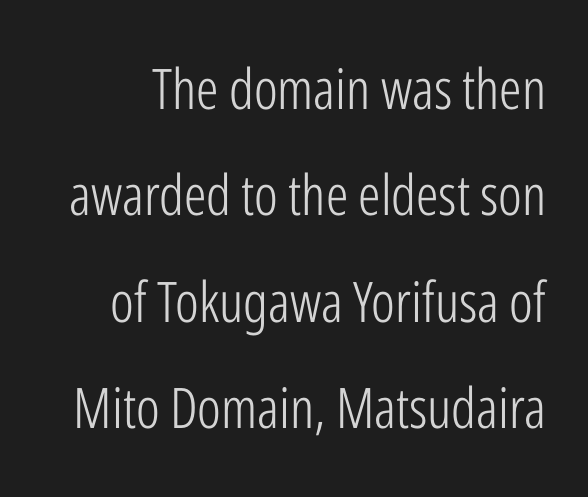
The image shows 56 px light, condensed sans-serif type, upright; set loose line spacing (1.9x), normal letter spacing, not underlined; low stroke contrast and a medium x-height.
